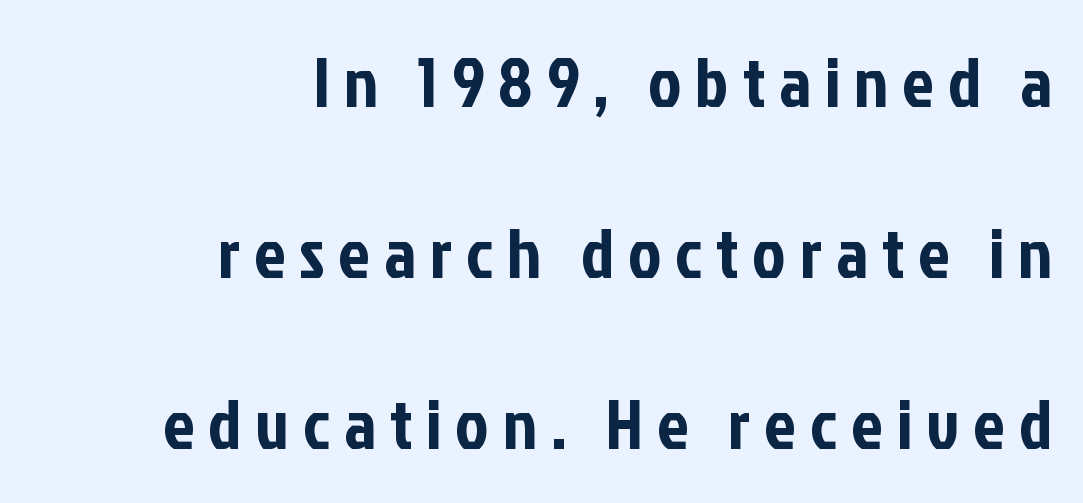
{"serif": "no", "italic": "no", "width": "condensed", "stroke_contrast": "low", "x_height": "medium", "monospaced": "no", "underline": "no", "align": "right", "line_spacing": "loose", "line_spacing_ratio": 2.44, "letter_spacing": "wide", "letter_spacing_em": 0.2, "glyph_px": 70}
